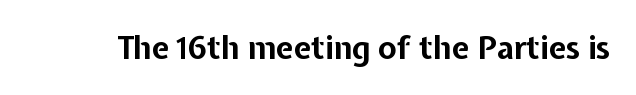
You could call the tracking neutral — neither tight nor loose. Stroke terminals: plain, sans-serif. The passage shown is typed in a proportional face where columns would drift. Italic: no, the glyphs are upright roman. Heft: maximum for text — a bold.
